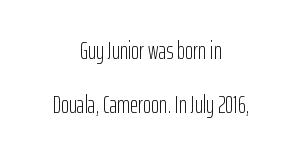
{"italic": "no", "bold": "no", "underline": "no", "align": "center", "line_spacing": "loose", "line_spacing_ratio": 2.15, "letter_spacing": "normal", "letter_spacing_em": 0.0, "glyph_px": 25}
